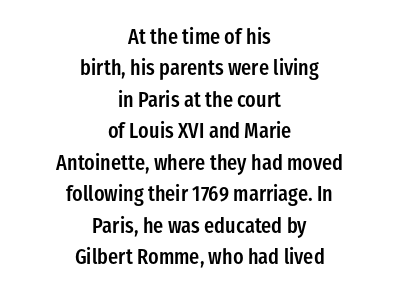
Between one letter and the next there's only the usual sliver of space. Style check: upright. Visually the block forms a symmetrical silhouette, jagged on both flanks. If you measured baseline to baseline, you'd find a middling distance.
